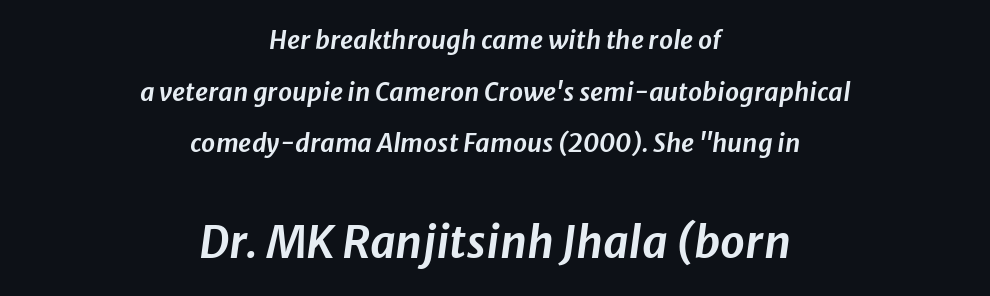
The image shows 44 px text type, italic (leaning right); set centered, loose line spacing (2.07x), normal letter spacing, not underlined; the second (bottom) block is 1.76x larger; low stroke contrast and a medium x-height.
